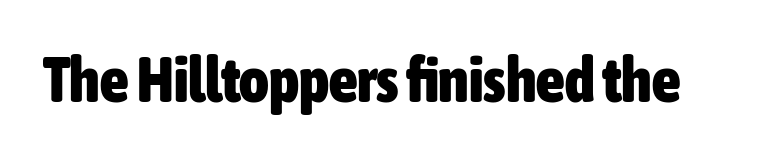
The image shows 63 px heavy, condensed sans-serif type, upright; set normal letter spacing, not underlined; low stroke contrast and a medium x-height.
